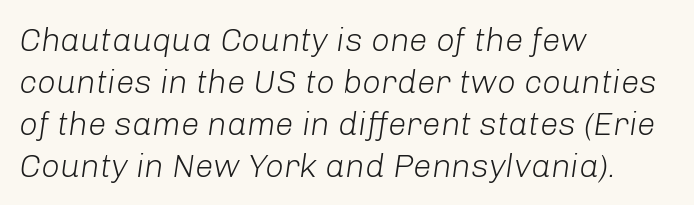
All the whitespace from short lines collects on the right. Compared with a typical body face, this is equally light or lighter still. The face used here is rendered with its standard letterfit. Every character sits at an angle, as italics do. Regular leading. A typesetter would call this proportional, since set widths differ per character.
